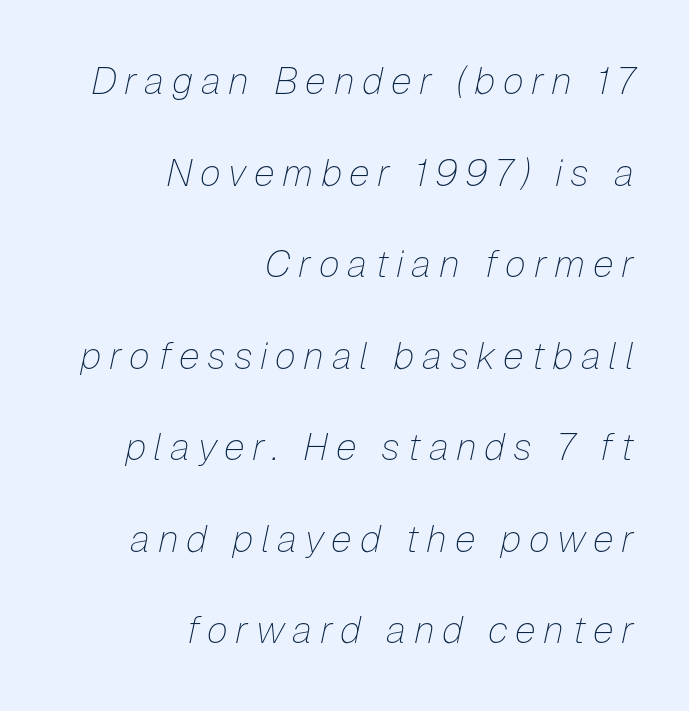
{"italic": "yes", "lean": "right", "slant_degrees": 12, "bold": "no", "weight": "thin", "width": "normal", "stroke_contrast": "low", "x_height": "medium", "monospaced": "no", "underline": "no", "align": "right", "line_spacing": "loose", "line_spacing_ratio": 2.41, "letter_spacing": "wide", "letter_spacing_em": 0.2, "glyph_px": 38}
